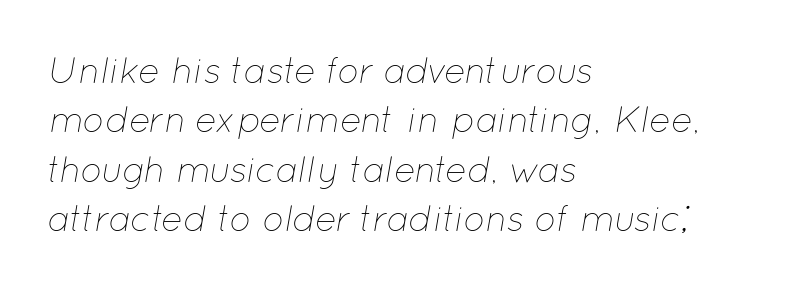
{"italic": "yes", "lean": "right", "slant_degrees": 12, "bold": "no", "weight": "thin", "width": "normal", "stroke_contrast": "low", "x_height": "medium", "monospaced": "no", "underline": "no", "align": "left", "line_spacing": "normal", "line_spacing_ratio": 1.37, "letter_spacing": "normal", "letter_spacing_em": 0.0, "glyph_px": 36}
